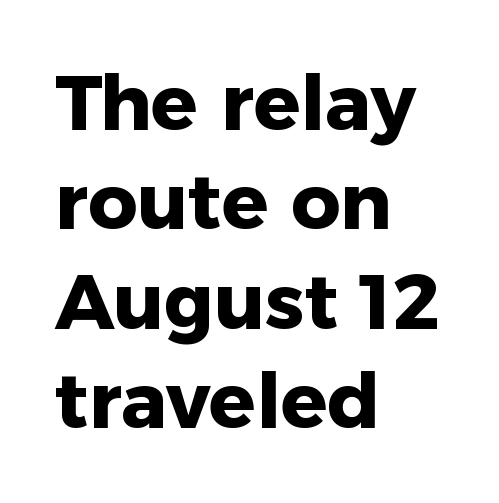
Q: Is the text bold? A: Yes.
Q: Is the text italic (slanted)? A: No, it is upright.
Q: Is the typeface a serif or a sans-serif typeface? A: Sans-serif.
Q: Is the text underlined? A: No.
Q: How is the paragraph aligned? A: Left-aligned.
Q: Is the spacing between letters normal or unusually wide? A: Normal.
Q: Is the spacing between lines tight, normal or loose? A: Normal.
Q: Width (condensed, normal, or wide)? A: Normal.
Q: Stroke contrast? A: Low.
Q: x-height? A: Medium.
Q: Monospaced? A: No.
